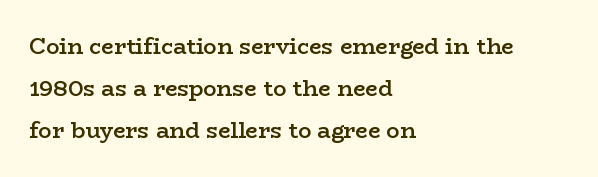
Q: Is the text bold? A: Semi-bold.
Q: Is the text italic (slanted)? A: No, it is upright.
Q: Is the text underlined? A: No.
Q: How is the paragraph aligned? A: Left-aligned.
Q: Is the spacing between letters normal or unusually wide? A: Normal.
Q: Is the spacing between lines tight, normal or loose? A: Loose.
